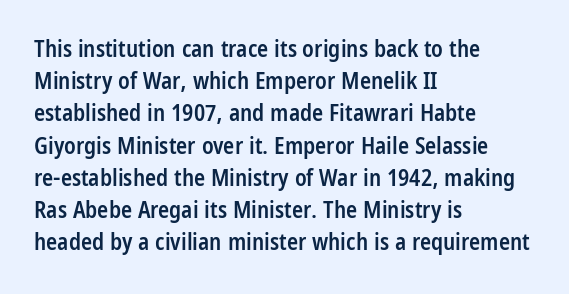
The image shows 23 px text type, upright; set left-aligned, normal line spacing (1.4x), normal letter spacing, not underlined.
